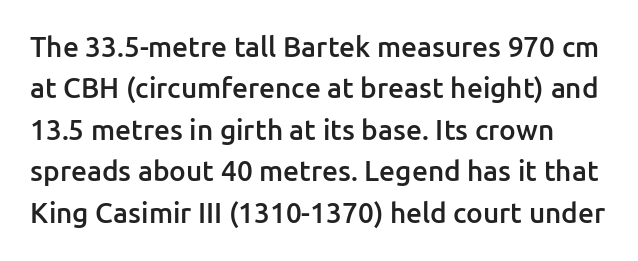
{"serif": "no", "italic": "no", "bold": "semi", "weight": "semibold", "width": "normal", "stroke_contrast": "low", "x_height": "medium", "monospaced": "no", "underline": "no", "line_spacing": "normal", "line_spacing_ratio": 1.48, "letter_spacing": "normal", "letter_spacing_em": 0.0, "glyph_px": 28}
